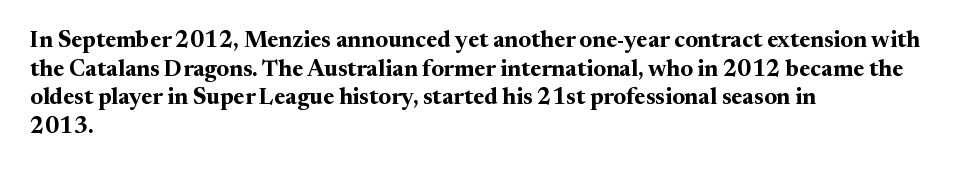
{"italic": "no", "bold": "yes", "underline": "no", "align": "left", "line_spacing_ratio": 1.24, "letter_spacing": "normal", "letter_spacing_em": 0.0, "glyph_px": 23}
